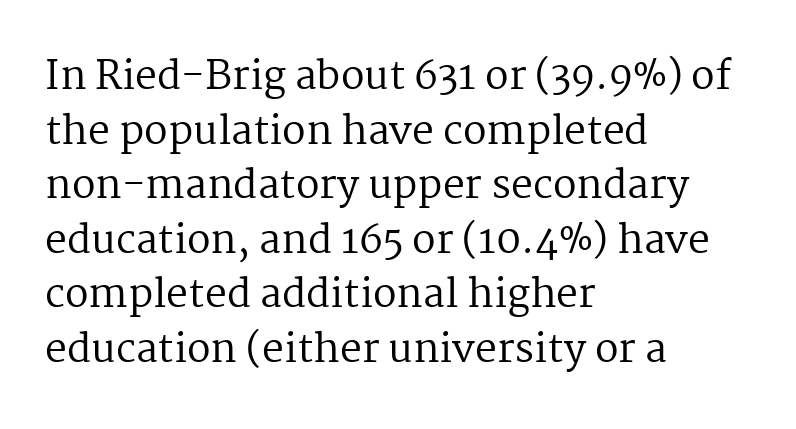
Q: Is the text bold? A: No.
Q: Is the text italic (slanted)? A: No, it is upright.
Q: Is the typeface a serif or a sans-serif typeface? A: Serif.
Q: Is the text underlined? A: No.
Q: How is the paragraph aligned? A: Left-aligned.
Q: Is the spacing between letters normal or unusually wide? A: Normal.
Q: Is the spacing between lines tight, normal or loose? A: Normal.
Q: Width (condensed, normal, or wide)? A: Normal.
Q: Stroke contrast? A: Medium.
Q: x-height? A: Medium.
Q: Monospaced? A: No.
